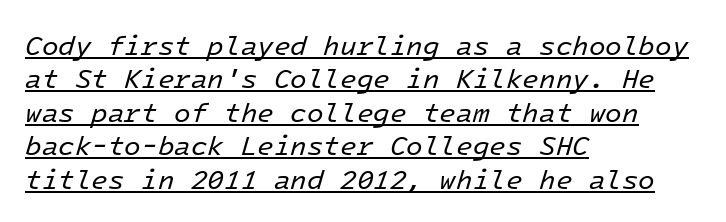
Q: Is the text bold? A: No.
Q: Is the text italic (slanted)? A: Yes, it leans right by about 16 degrees.
Q: Is the text underlined? A: Yes.
Q: How is the paragraph aligned? A: Left-aligned.
Q: Is the spacing between letters normal or unusually wide? A: Normal.
